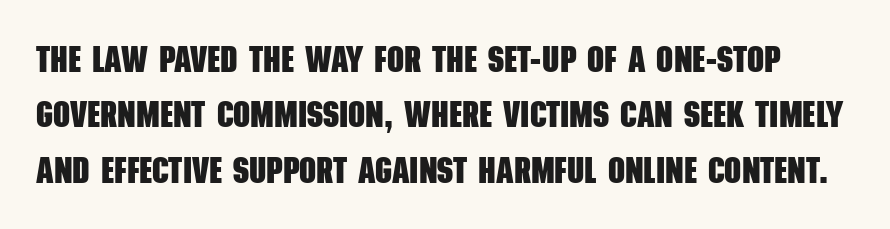
{"serif": "no", "bold": "yes", "weight": "heavy", "width": "condensed", "stroke_contrast": "low", "x_height": "large", "monospaced": "no", "underline": "no", "line_spacing": "normal", "line_spacing_ratio": 1.5, "letter_spacing": "normal", "letter_spacing_em": 0.0, "glyph_px": 37}
